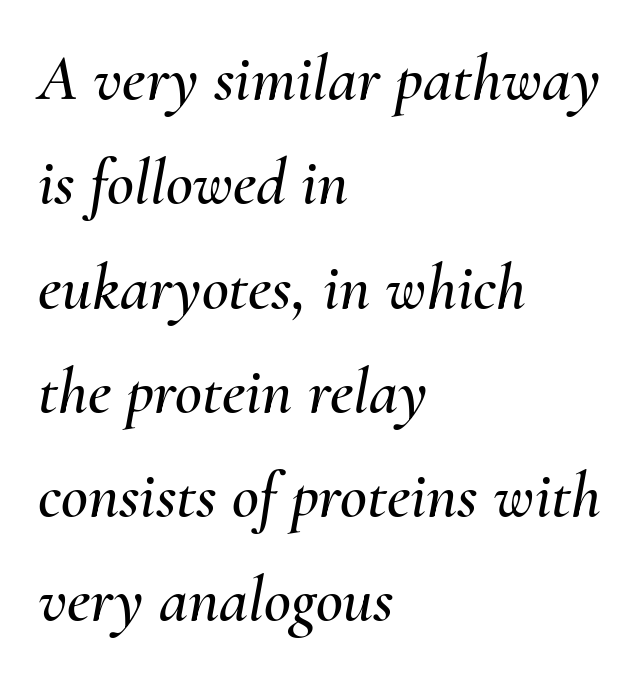
{"italic": "yes", "lean": "right", "slant_degrees": 10, "width": "normal", "stroke_contrast": "medium", "x_height": "small", "monospaced": "no", "underline": "no", "align": "left", "line_spacing": "normal", "line_spacing_ratio": 1.58, "letter_spacing": "normal", "letter_spacing_em": 0.0, "glyph_px": 66}
